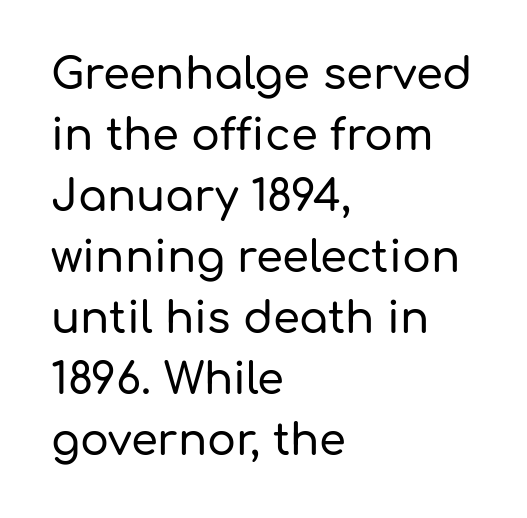
Q: Is the text italic (slanted)? A: No, it is upright.
Q: Is the typeface a serif or a sans-serif typeface? A: Sans-serif.
Q: Is the text underlined? A: No.
Q: How is the paragraph aligned? A: Left-aligned.
Q: Is the spacing between letters normal or unusually wide? A: Normal.
Q: Is the spacing between lines tight, normal or loose? A: Normal.
Q: Width (condensed, normal, or wide)? A: Normal.
Q: Stroke contrast? A: Low.
Q: x-height? A: Medium.
Q: Monospaced? A: No.
